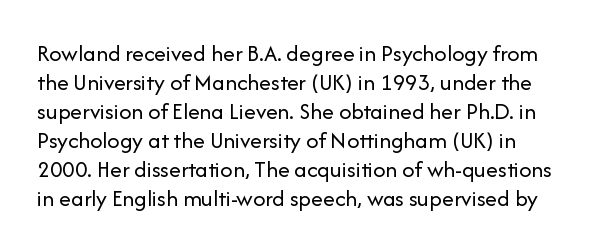
The image shows 24 px text type, upright; set line spacing 1.21x, normal letter spacing, not underlined.
